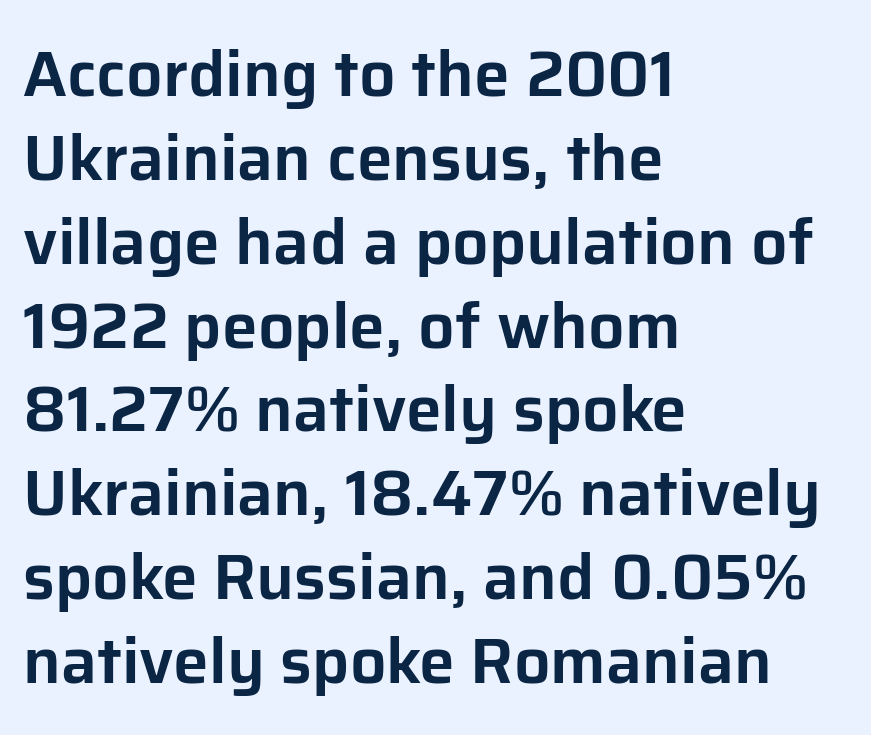
Default kerning and tracking; the words read as compact shapes. These lines are rendered in a variable-pitch font. What's the leading like? Ordinary, nothing unusual. I'd call this a sans setting — the letters go barefoot.
